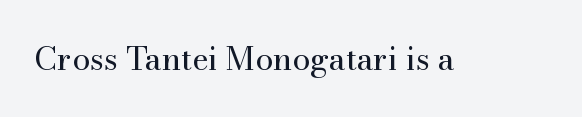
{"serif": "yes", "italic": "no", "bold": "no", "weight": "regular", "width": "normal", "stroke_contrast": "medium", "x_height": "small", "monospaced": "no", "underline": "no", "letter_spacing": "normal", "letter_spacing_em": 0.0, "glyph_px": 32}
